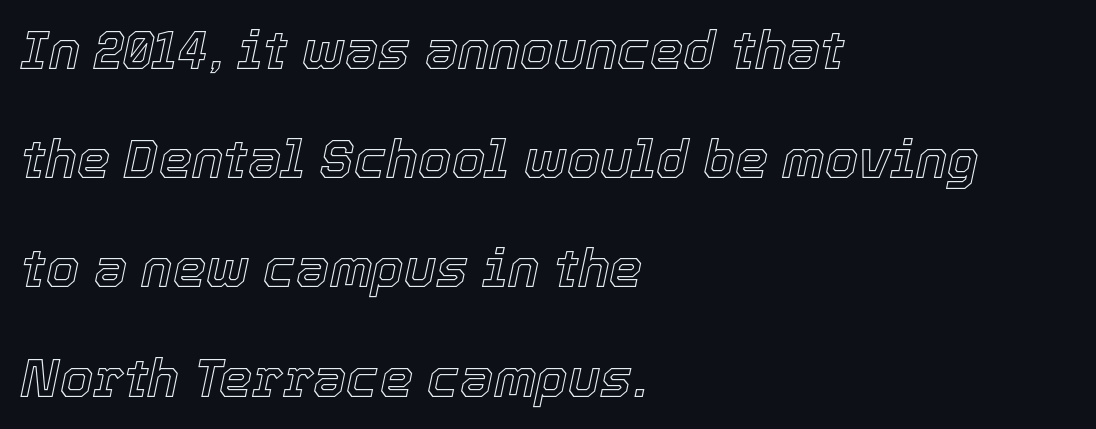
The image shows 53 px text type, italic (leaning right); set left-aligned, loose line spacing (2.06x), normal letter spacing, not underlined; a medium x-height.
